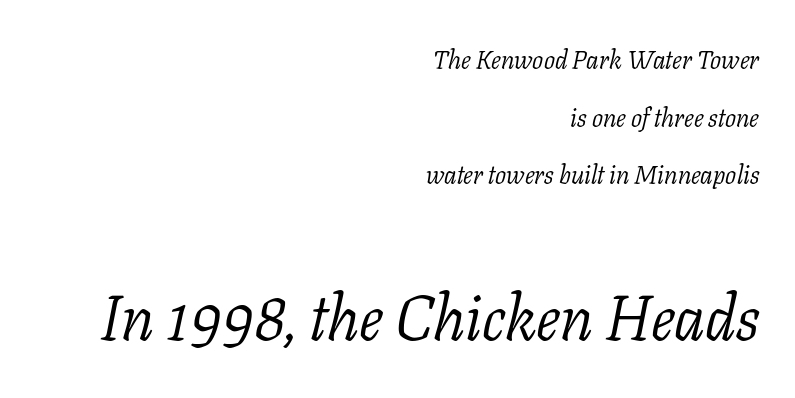
Do the characters align in a grid? No, the font is proportional. The tracking reads as untouched default to a designer's eye. Reading down the column, the eye jumps a long way to each next line. Which chunk is bigger? The second one — the bottom block dwarfs the top.
